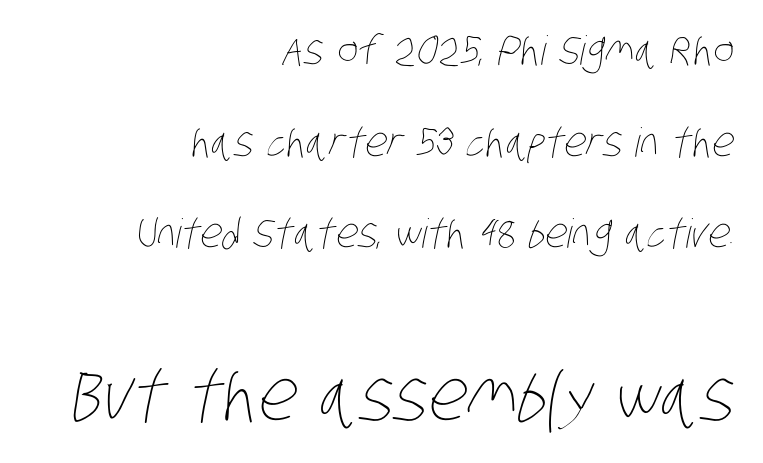
Q: Is the text bold? A: No.
Q: Is the text underlined? A: No.
Q: How is the paragraph aligned? A: Right-aligned.
Q: Is the spacing between letters normal or unusually wide? A: Normal.
Q: Is the spacing between lines tight, normal or loose? A: Loose.
Q: Which block of text is set in a larger size, the first (top) or the second (bottom)? A: The second (bottom) one.
Q: Width (condensed, normal, or wide)? A: Condensed.
Q: Stroke contrast? A: Low.
Q: x-height? A: Large.
Q: Monospaced? A: No.
